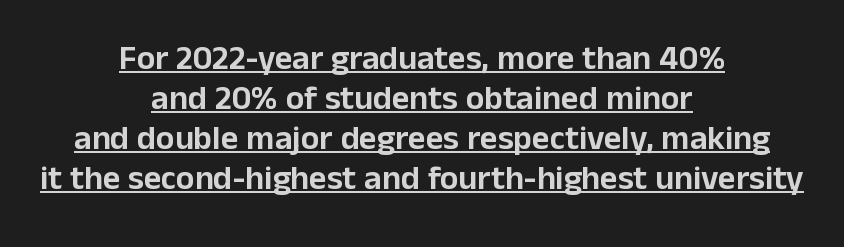
Q: Is the text italic (slanted)? A: No, it is upright.
Q: Is the typeface a serif or a sans-serif typeface? A: Sans-serif.
Q: Is the text underlined? A: Yes.
Q: How is the paragraph aligned? A: Centered.
Q: Is the spacing between letters normal or unusually wide? A: Normal.
Q: Width (condensed, normal, or wide)? A: Normal.
Q: Stroke contrast? A: Low.
Q: x-height? A: Medium.
Q: Monospaced? A: No.
